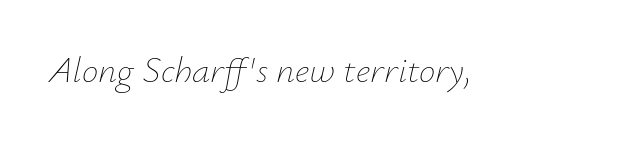
Q: Is the text bold? A: No.
Q: Is the text italic (slanted)? A: Yes, it leans right by about 12 degrees.
Q: Is the text underlined? A: No.
Q: Is the spacing between letters normal or unusually wide? A: Normal.
Q: Width (condensed, normal, or wide)? A: Normal.
Q: Stroke contrast? A: Low.
Q: x-height? A: Small.
Q: Monospaced? A: No.
